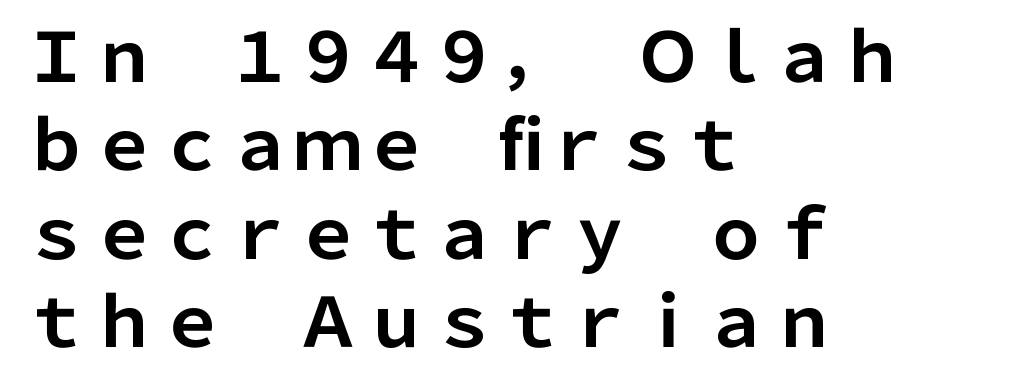
{"serif": "no", "italic": "no", "bold": "yes", "weight": "bold", "width": "normal", "stroke_contrast": "low", "x_height": "medium", "monospaced": "no", "underline": "no", "align": "left", "line_spacing": "normal", "line_spacing_ratio": 1.3, "letter_spacing": "normal", "letter_spacing_em": 0.0, "glyph_px": 68}
